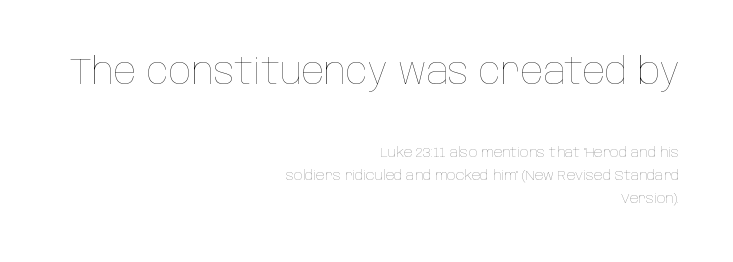
The image shows 37 px thin, condensed type, upright; set right-aligned, normal line spacing (1.66x), normal letter spacing, not underlined; the first (top) block is 2.64x larger; low stroke contrast and a large x-height.
